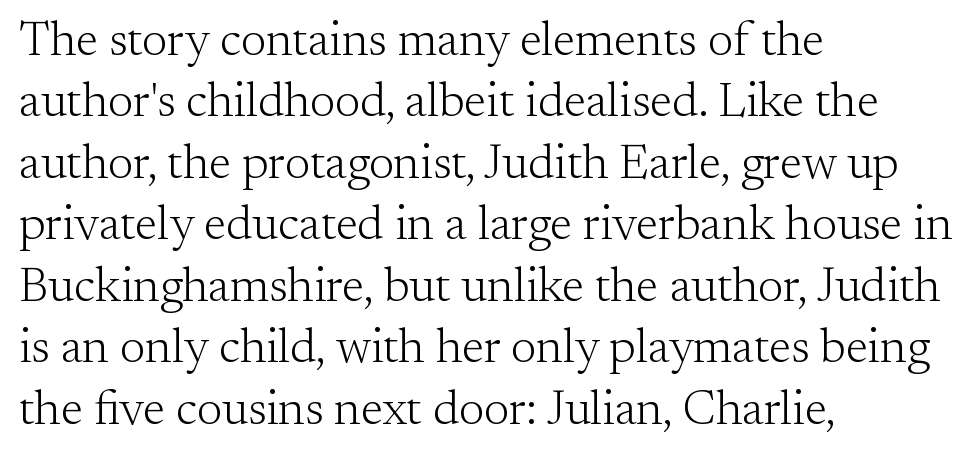
The foot of each line stays bare and open. Note the varied advance widths — an 'i' is clearly narrower than an 'm'. Where is the straight margin? On the left. This sample keeps an unexceptional amount of space between lines. Serif or sans? Serif — the stroke terminals have little feet.
